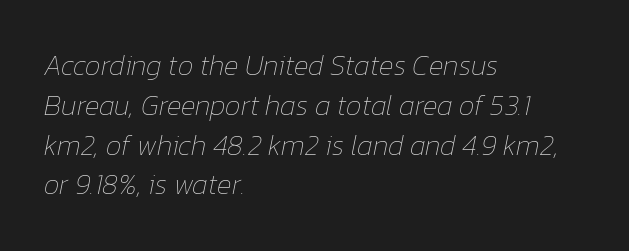
{"italic": "yes", "lean": "right", "slant_degrees": 12, "bold": "no", "weight": "thin", "width": "normal", "stroke_contrast": "low", "x_height": "medium", "monospaced": "no", "underline": "no", "align": "left", "line_spacing": "normal", "line_spacing_ratio": 1.42, "letter_spacing": "normal", "letter_spacing_em": 0.0, "glyph_px": 28}
